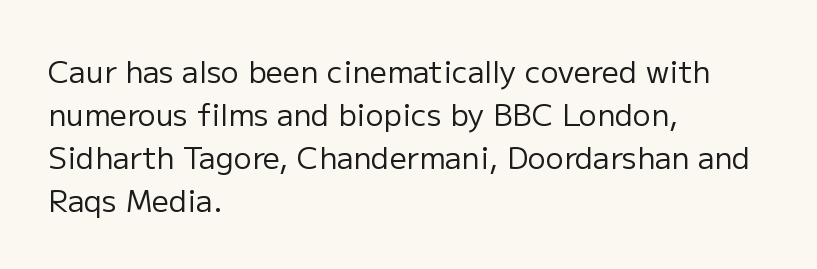
{"serif": "no", "italic": "no", "bold": "no", "weight": "regular", "width": "normal", "stroke_contrast": "low", "x_height": "medium", "monospaced": "no", "underline": "no", "align": "left", "line_spacing": "normal", "line_spacing_ratio": 1.43, "letter_spacing": "normal", "letter_spacing_em": 0.0, "glyph_px": 30}
